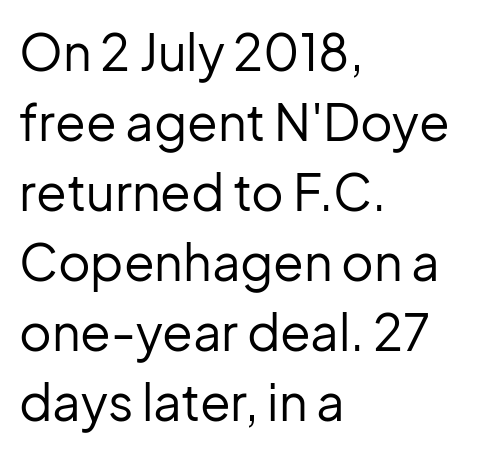
{"serif": "no", "italic": "no", "bold": "no", "weight": "regular", "width": "normal", "stroke_contrast": "low", "x_height": "medium", "monospaced": "no", "underline": "no", "align": "left", "line_spacing": "normal", "line_spacing_ratio": 1.4, "letter_spacing": "normal", "letter_spacing_em": 0.0, "glyph_px": 50}
